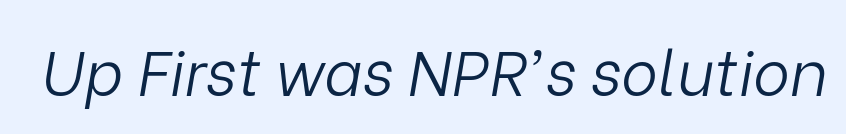
There is no visible air inserted between adjacent glyphs. Letters rest on an invisible, unmarked baseline. The passage shown is typed in a proportional face where columns would drift. The letterforms sit at book weight or below.
